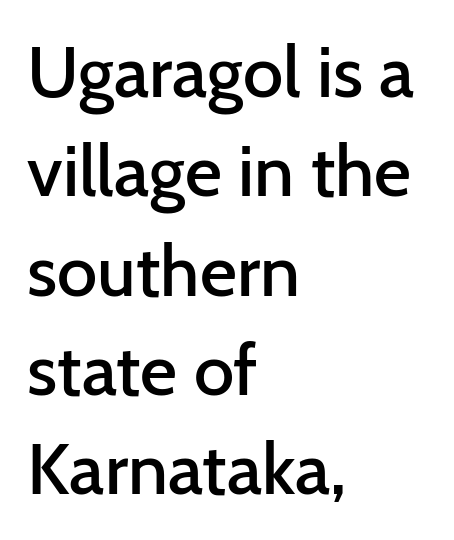
Q: Is the text bold? A: Semi-bold.
Q: Is the text italic (slanted)? A: No, it is upright.
Q: Is the typeface a serif or a sans-serif typeface? A: Sans-serif.
Q: Is the text underlined? A: No.
Q: How is the paragraph aligned? A: Left-aligned.
Q: Is the spacing between letters normal or unusually wide? A: Normal.
Q: Is the spacing between lines tight, normal or loose? A: Normal.
Q: Width (condensed, normal, or wide)? A: Normal.
Q: Stroke contrast? A: Low.
Q: x-height? A: Medium.
Q: Monospaced? A: No.
